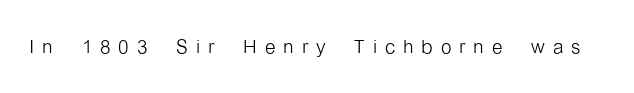
{"italic": "no", "bold": "no", "underline": "no", "letter_spacing": "wide", "letter_spacing_em": 0.29, "glyph_px": 27}
